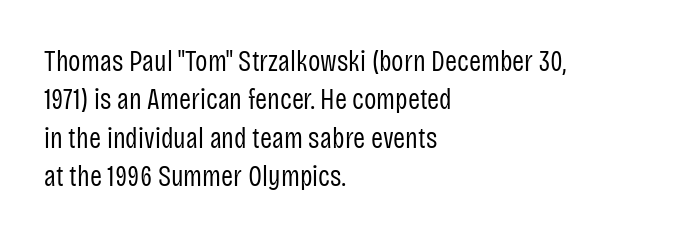
The image shows 29 px regular-weight, condensed sans-serif type, upright; set left-aligned, normal line spacing (1.32x), normal letter spacing, not underlined; low stroke contrast and a large x-height.
